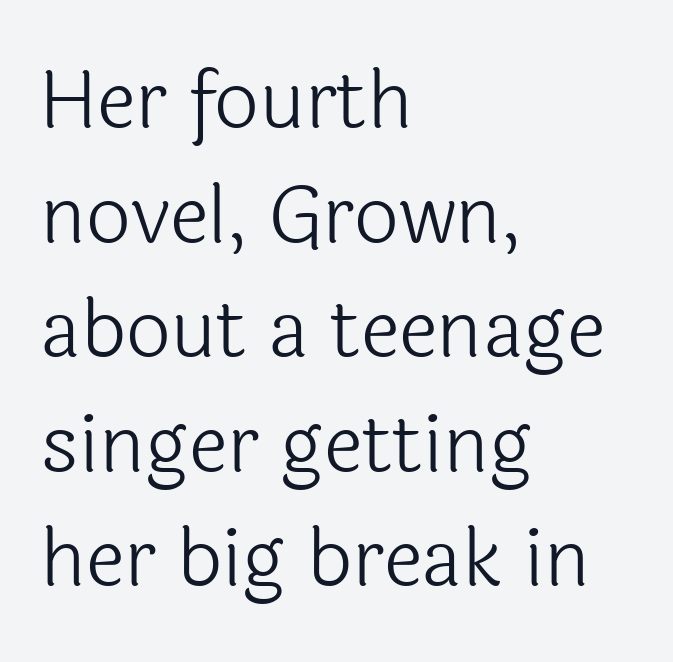
The letterforms sit at book weight or below. Is this a fixed-width face? No — the glyphs have proportional, varying widths. Honestly, the letter spacing is just normal — you wouldn't notice it. Is there much room between lines? A standard amount, neither cramped nor airy. Are there feet on the stems? There aren't — it's a sans. Posture: upright roman.
